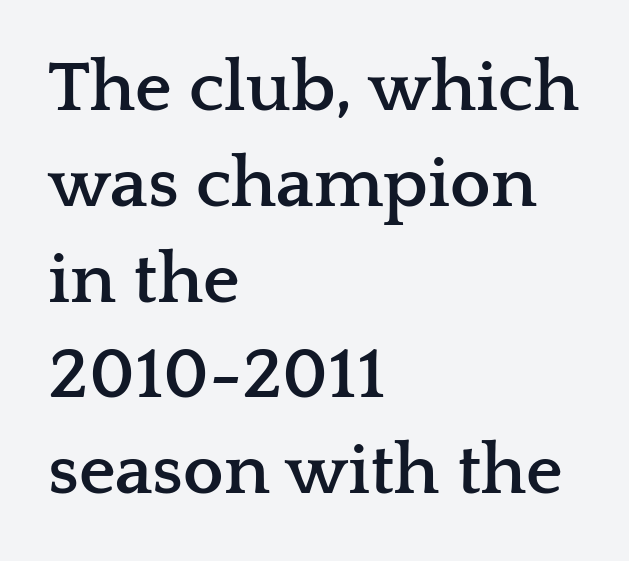
The image shows 72 px semibold, wide serif type, upright; set left-aligned, normal line spacing (1.33x), normal letter spacing, not underlined; low stroke contrast and a medium x-height.
